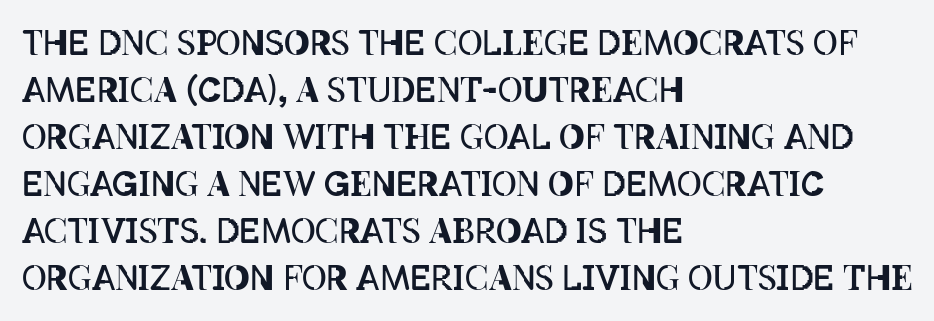
Q: Is the text bold? A: No.
Q: Is the text italic (slanted)? A: No, it is upright.
Q: Is the text underlined? A: No.
Q: How is the paragraph aligned? A: Left-aligned.
Q: Is the spacing between letters normal or unusually wide? A: Normal.
Q: Is the spacing between lines tight, normal or loose? A: Normal.
Q: Width (condensed, normal, or wide)? A: Condensed.
Q: Stroke contrast? A: Low.
Q: x-height? A: Large.
Q: Monospaced? A: No.
